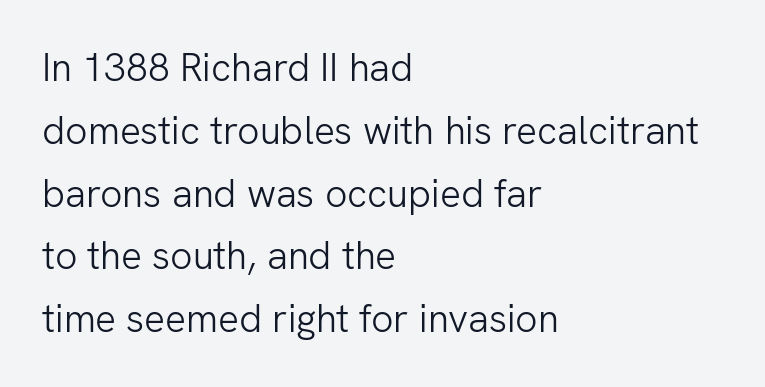
Horizontal bands of white between lines are of average thickness. The string is rendered with underlining switched off. In CSS terms this would be text-align: left. I'd call this a sans setting — the letters go barefoot. Observe the ordinary spacing: letters are neighbours, not strangers.
